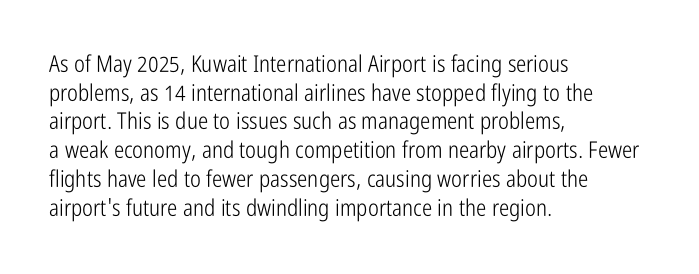
{"italic": "no", "bold": "no", "underline": "no", "align": "left", "line_spacing": "normal", "line_spacing_ratio": 1.25, "letter_spacing": "normal", "letter_spacing_em": 0.0, "glyph_px": 23}
